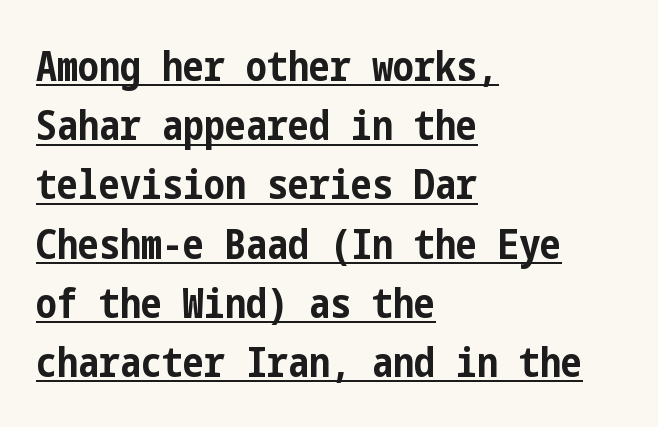
Q: Is the text bold? A: Yes.
Q: Is the text italic (slanted)? A: No, it is upright.
Q: Is the typeface a serif or a sans-serif typeface? A: Sans-serif.
Q: Is the text underlined? A: Yes.
Q: How is the paragraph aligned? A: Left-aligned.
Q: Is the spacing between letters normal or unusually wide? A: Normal.
Q: Is the spacing between lines tight, normal or loose? A: Normal.
Q: Width (condensed, normal, or wide)? A: Condensed.
Q: Stroke contrast? A: Low.
Q: x-height? A: Medium.
